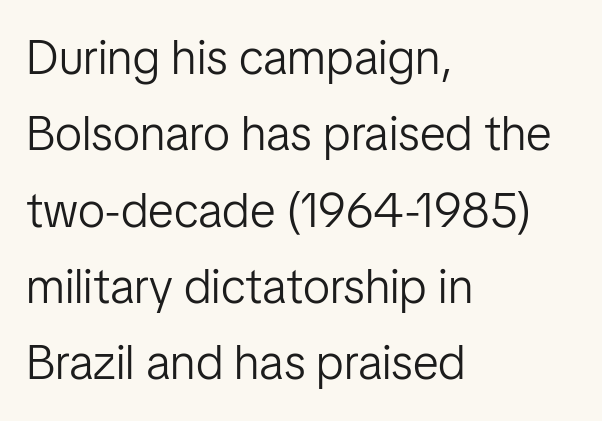
Q: Is the text bold? A: No.
Q: Is the text italic (slanted)? A: No, it is upright.
Q: Is the typeface a serif or a sans-serif typeface? A: Sans-serif.
Q: Is the text underlined? A: No.
Q: How is the paragraph aligned? A: Left-aligned.
Q: Is the spacing between letters normal or unusually wide? A: Normal.
Q: Is the spacing between lines tight, normal or loose? A: Normal.
Q: Width (condensed, normal, or wide)? A: Normal.
Q: Stroke contrast? A: Low.
Q: x-height? A: Medium.
Q: Monospaced? A: No.
